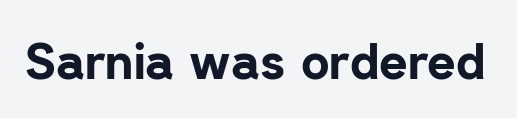
The image shows 49 px bold sans-serif type, upright; set normal letter spacing, not underlined; low stroke contrast and a medium x-height.
